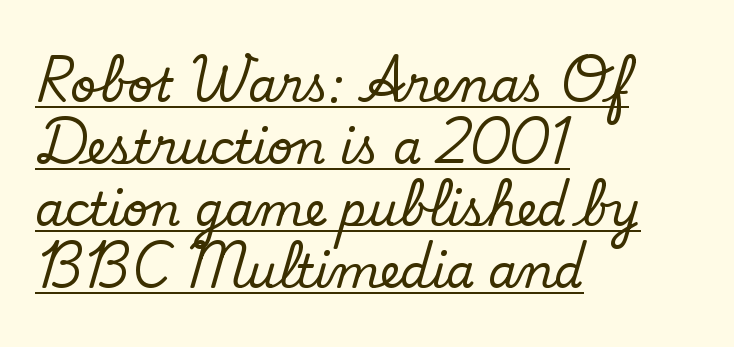
The image shows 46 px serif type; set left-aligned, normal line spacing (1.35x), normal letter spacing, underlined; low stroke contrast and a small x-height.
